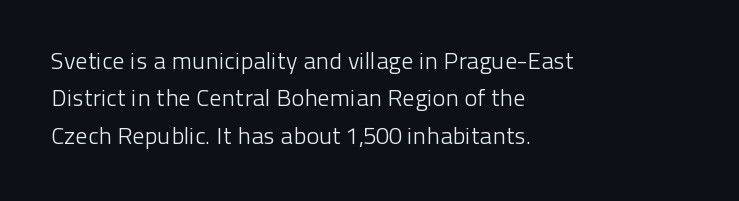
{"italic": "no", "bold": "no", "underline": "no", "align": "left", "line_spacing": "normal", "line_spacing_ratio": 1.56, "letter_spacing": "normal", "letter_spacing_em": 0.0, "glyph_px": 24}
